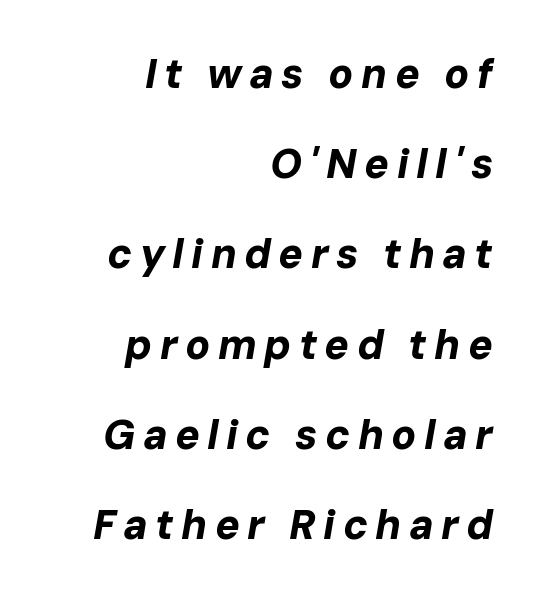
Notice how the stems are inclined rather than vertical — that's the hallmark of italics. The letters advance in unequal steps, a hallmark of proportional type. Thick stems and heavy bowls — unmistakably bold. Words float on clear page, feet unadorned.
